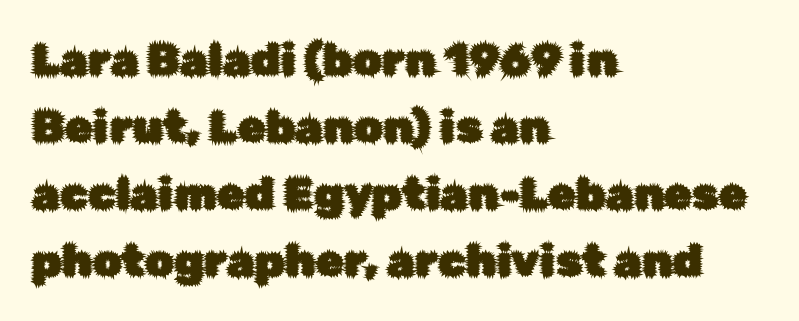
Q: Is the text italic (slanted)? A: No, it is upright.
Q: Is the typeface a serif or a sans-serif typeface? A: Sans-serif.
Q: Is the text underlined? A: No.
Q: How is the paragraph aligned? A: Left-aligned.
Q: Is the spacing between letters normal or unusually wide? A: Normal.
Q: Is the spacing between lines tight, normal or loose? A: Normal.
Q: Width (condensed, normal, or wide)? A: Normal.
Q: Stroke contrast? A: Low.
Q: x-height? A: Medium.
Q: Monospaced? A: No.
